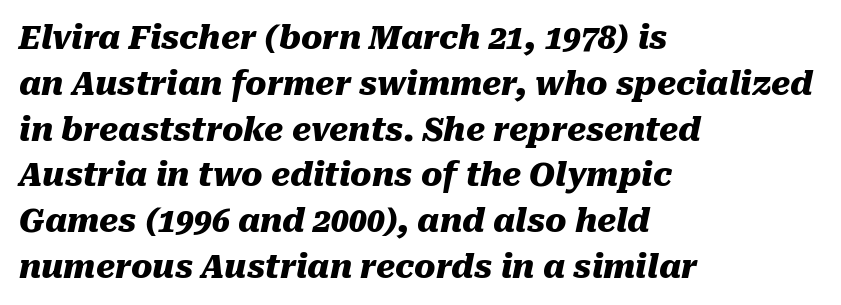
The image shows 32 px heavy type, italic (leaning right); set left-aligned, normal line spacing (1.43x), normal letter spacing, not underlined; medium stroke contrast and a medium x-height.
